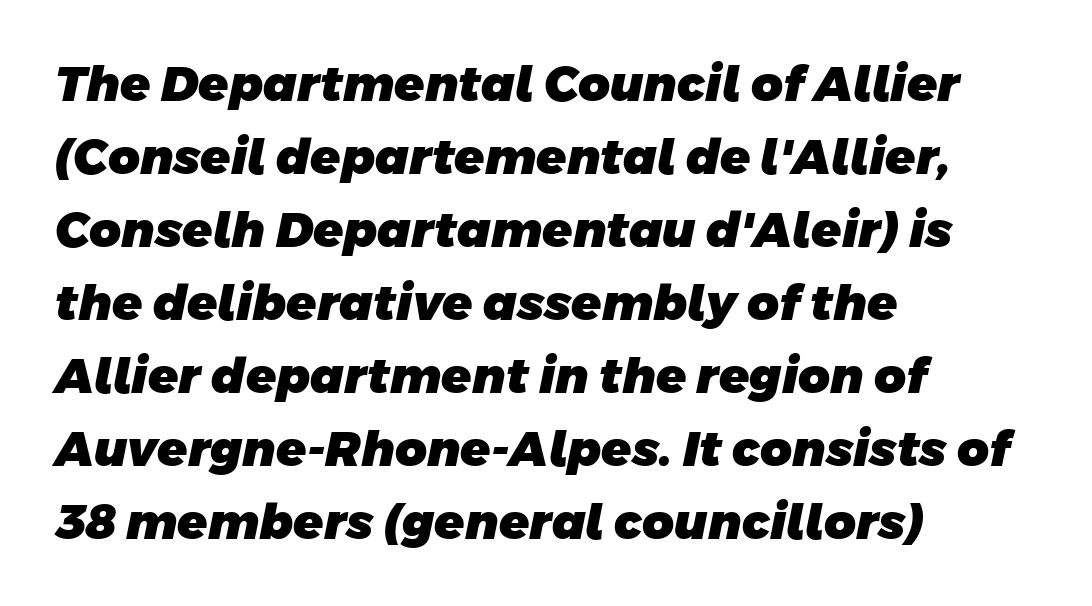
Does the weight exceed regular? Yes, all the way to bold. A typesetter would call this proportional, since set widths differ per character. The face used here is a sans, in the tradition of grotesques and geometrics. All the whitespace from short lines collects on the right. Glance below the letters and you will spot only blank space. Summary of vertical rhythm: regular, with standard interline spacing.
